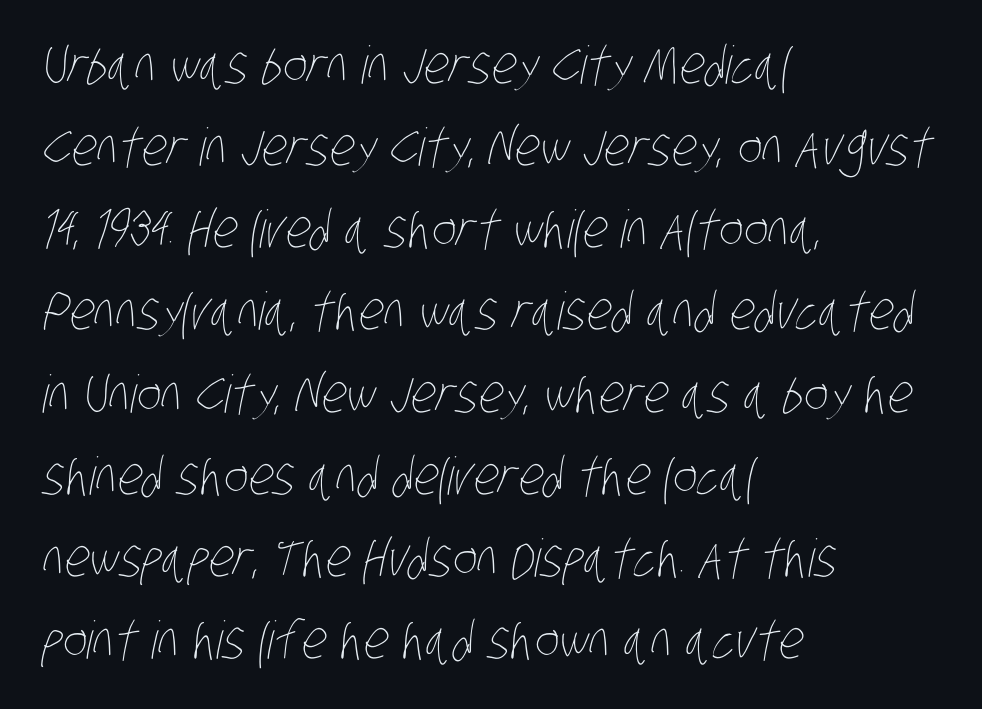
{"bold": "no", "weight": "thin", "width": "condensed", "stroke_contrast": "low", "x_height": "large", "monospaced": "no", "underline": "no", "align": "left", "line_spacing": "normal", "line_spacing_ratio": 1.58, "letter_spacing": "normal", "letter_spacing_em": 0.0, "glyph_px": 52}
